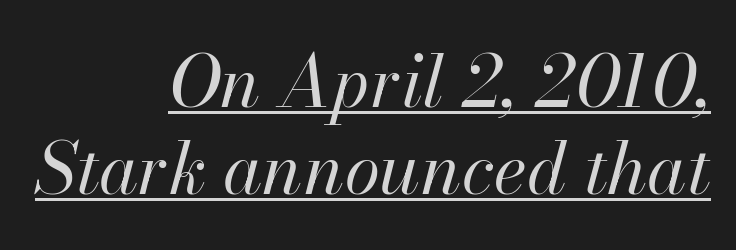
The image shows 72 px regular-weight type, italic (leaning right); set right-aligned, line spacing 1.21x, normal letter spacing, underlined; high stroke contrast and a small x-height.
